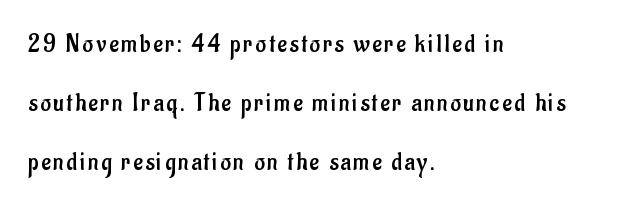
The image shows 26 px text type, upright; set left-aligned, loose line spacing (2.27x), not underlined.
